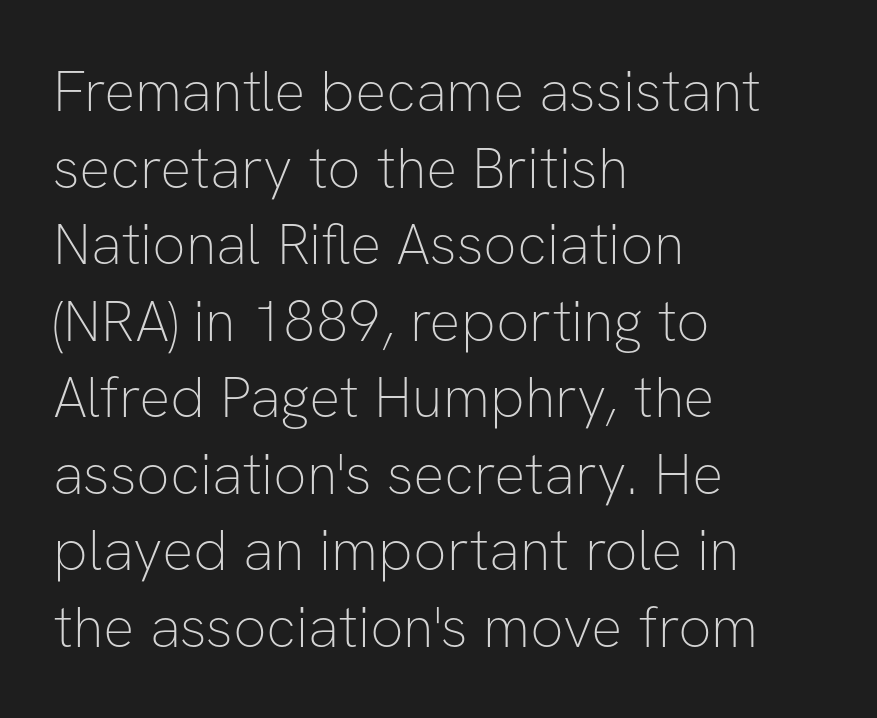
The image shows 58 px thin sans-serif type, upright; set left-aligned, normal line spacing (1.32x), normal letter spacing, not underlined; low stroke contrast and a medium x-height.
